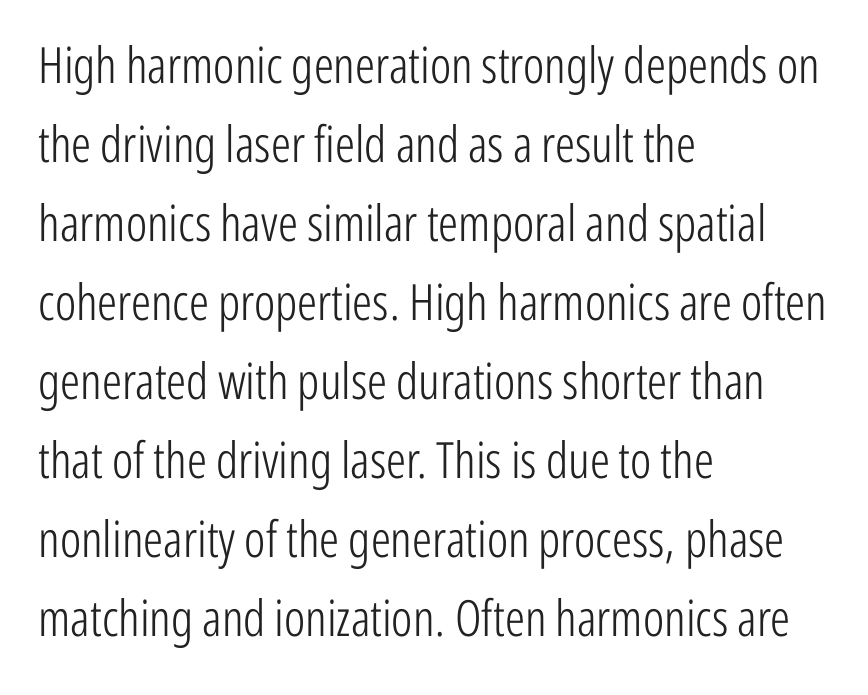
{"serif": "no", "italic": "no", "bold": "no", "weight": "light", "width": "condensed", "stroke_contrast": "low", "x_height": "medium", "monospaced": "no", "underline": "no", "align": "left", "line_spacing": "normal", "line_spacing_ratio": 1.58, "letter_spacing": "normal", "letter_spacing_em": 0.0, "glyph_px": 50}
